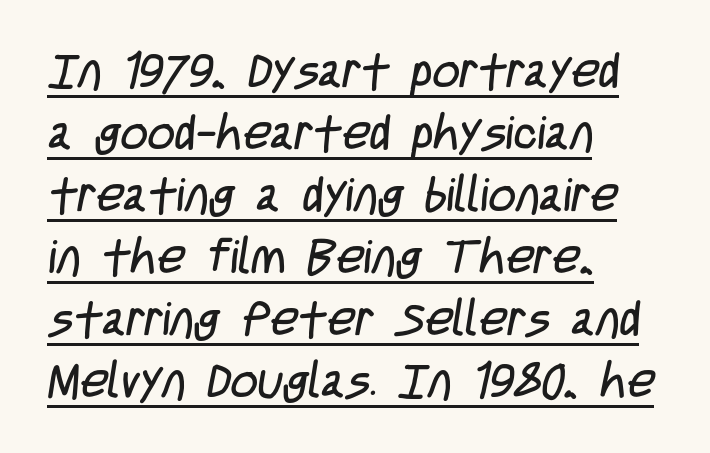
Stroke terminals: plain, sans-serif. This rendering features underlined lettering. Leftover space on each line is placed entirely after the last word. A quiet, ordinary-to-light weight characterises the typeface. Short note: letters normally spaced.
